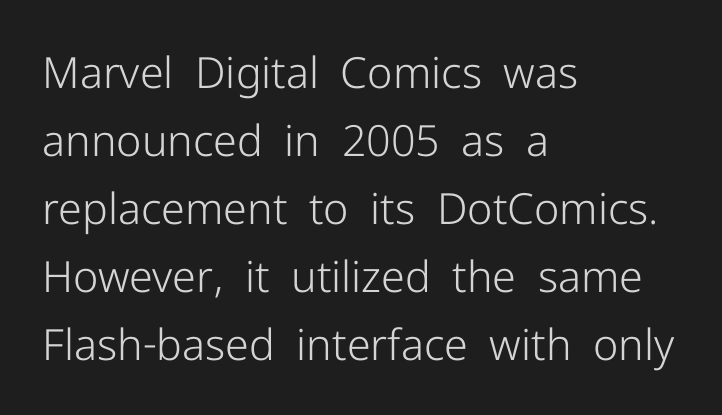
Evenly set lines give the paragraph a standard silhouette. Stroke thickness stays within the range of a standard reading face or lighter. Letters rest on an invisible, unmarked baseline. Unlike a traditional serif, this face leaves its strokes unadorned.
